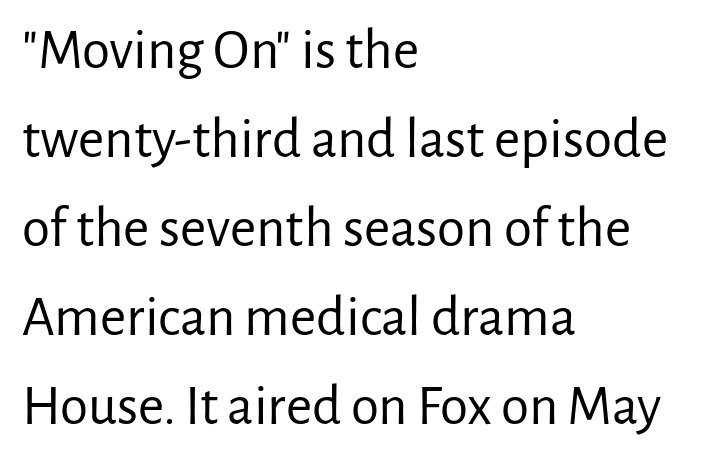
The image shows 57 px regular-weight sans-serif type, upright; set left-aligned, normal line spacing (1.56x), normal letter spacing, not underlined; low stroke contrast and a medium x-height.
